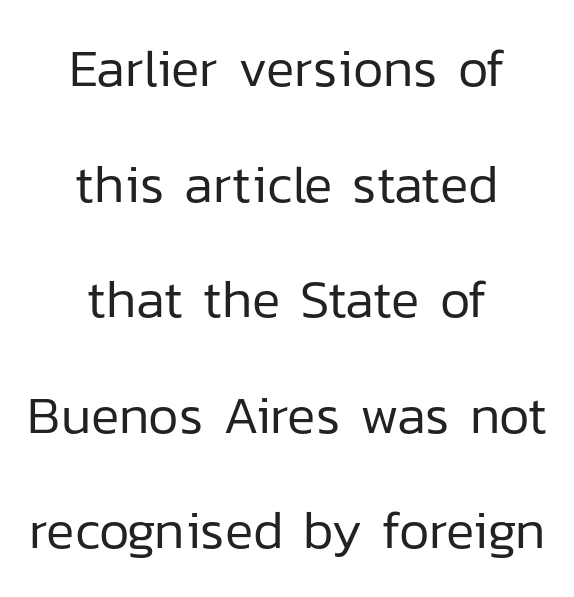
{"serif": "no", "italic": "no", "bold": "no", "weight": "regular", "width": "normal", "stroke_contrast": "low", "x_height": "medium", "monospaced": "no", "underline": "no", "align": "center", "line_spacing": "loose", "line_spacing_ratio": 2.18, "letter_spacing": "normal", "letter_spacing_em": 0.0, "glyph_px": 53}
